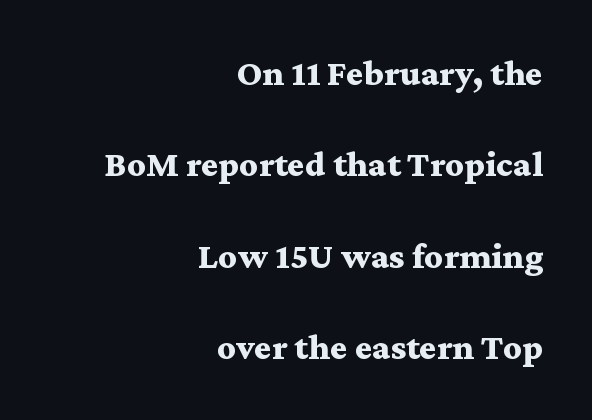
The image shows 37 px bold, wide serif type, upright; set right-aligned, loose line spacing (2.47x), normal letter spacing, not underlined; medium stroke contrast and a medium x-height.
